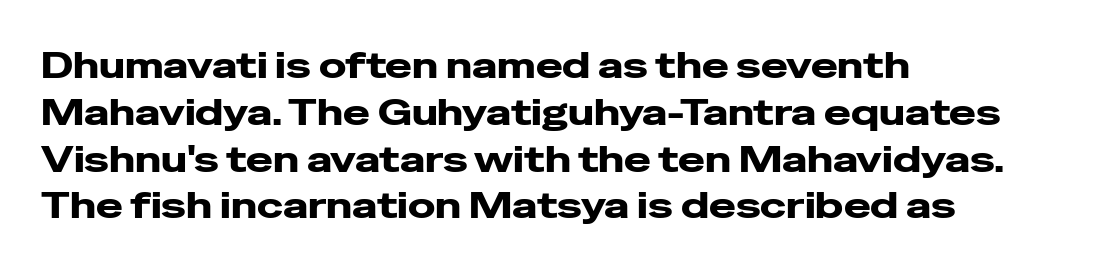
Has an underline been added? It has not. Letterform terminals end flat and unadorned throughout the passage. The letters advance in unequal steps, a hallmark of proportional type. Each line starts at the same left margin while the right side varies.
